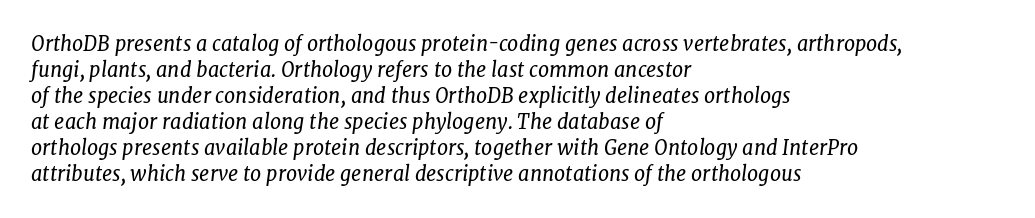
Q: Is the text bold? A: No.
Q: Is the text italic (slanted)? A: Yes, it leans right by about 7 degrees.
Q: Is the text underlined? A: No.
Q: How is the paragraph aligned? A: Left-aligned.
Q: Is the spacing between letters normal or unusually wide? A: Normal.
Q: Is the spacing between lines tight, normal or loose? A: Normal.
